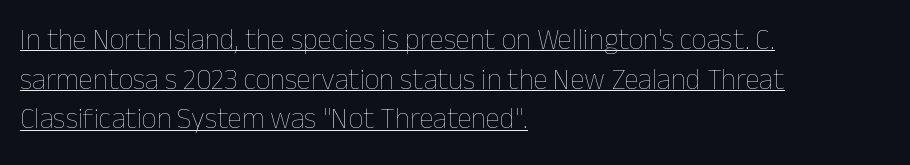
Q: Is the text bold? A: No.
Q: Is the text italic (slanted)? A: No, it is upright.
Q: Is the text underlined? A: Yes.
Q: How is the paragraph aligned? A: Left-aligned.
Q: Is the spacing between letters normal or unusually wide? A: Normal.
Q: Is the spacing between lines tight, normal or loose? A: Normal.
Q: Width (condensed, normal, or wide)? A: Normal.
Q: Stroke contrast? A: Low.
Q: x-height? A: Medium.
Q: Monospaced? A: No.
